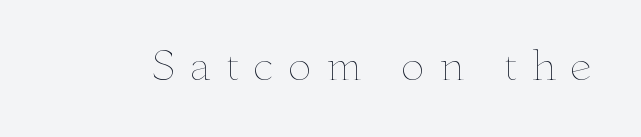
The image shows 40 px thin, wide type, upright; set unusually wide letter spacing (+0.35 em), not underlined; low stroke contrast and a small x-height.
